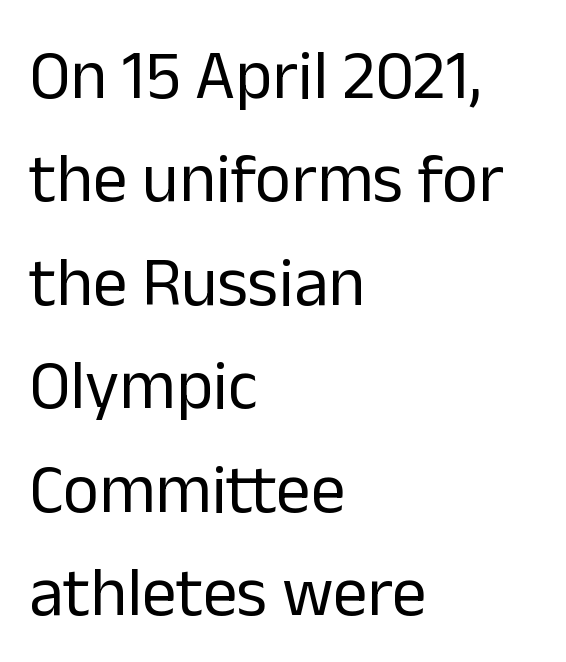
Q: Is the text bold? A: No.
Q: Is the text italic (slanted)? A: No, it is upright.
Q: Is the typeface a serif or a sans-serif typeface? A: Sans-serif.
Q: Is the text underlined? A: No.
Q: How is the paragraph aligned? A: Left-aligned.
Q: Is the spacing between letters normal or unusually wide? A: Normal.
Q: Is the spacing between lines tight, normal or loose? A: Normal.
Q: Width (condensed, normal, or wide)? A: Normal.
Q: Stroke contrast? A: Low.
Q: x-height? A: Medium.
Q: Monospaced? A: No.
